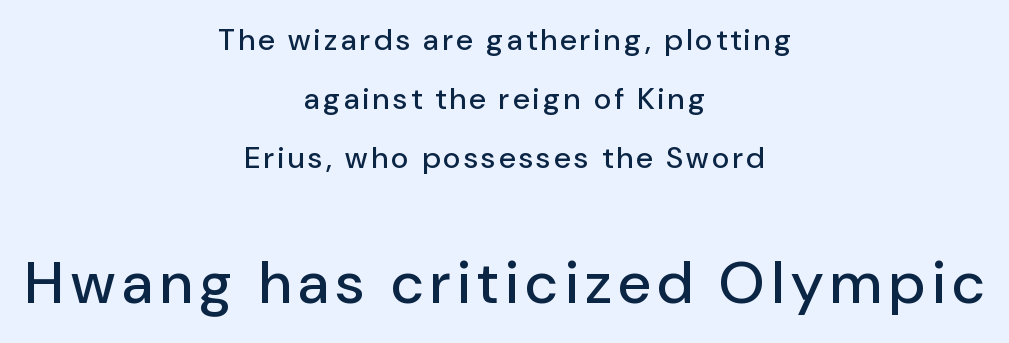
Each letter keeps its own natural width here, so spacing adapts to shape. Note: smaller setting up top, larger setting below. Short and long lines alike share a common midpoint. Do the letters lean? They stand straight.
